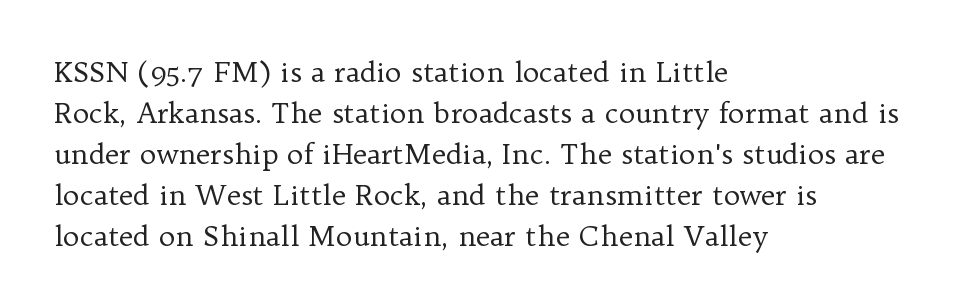
Upright lettering throughout. Reading down the block, your eye returns to a fixed left position each line. The vertical gap from one line to the next is medium. Between one letter and the next there's only the usual sliver of space. Note: serifs present on the glyphs.
